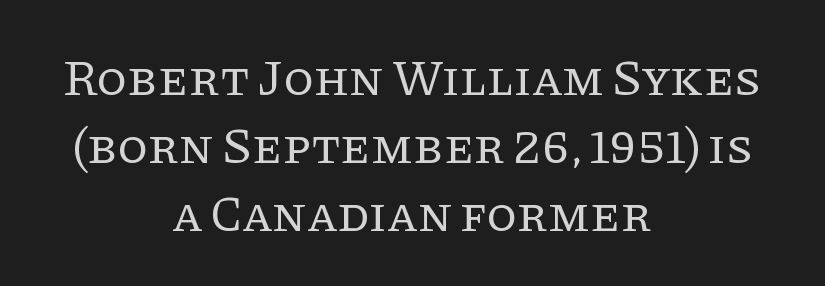
{"serif": "yes", "italic": "no", "bold": "no", "weight": "regular", "width": "normal", "stroke_contrast": "low", "x_height": "large", "monospaced": "no", "underline": "no", "align": "center", "line_spacing": "normal", "line_spacing_ratio": 1.36, "letter_spacing": "normal", "letter_spacing_em": 0.0, "glyph_px": 50}
